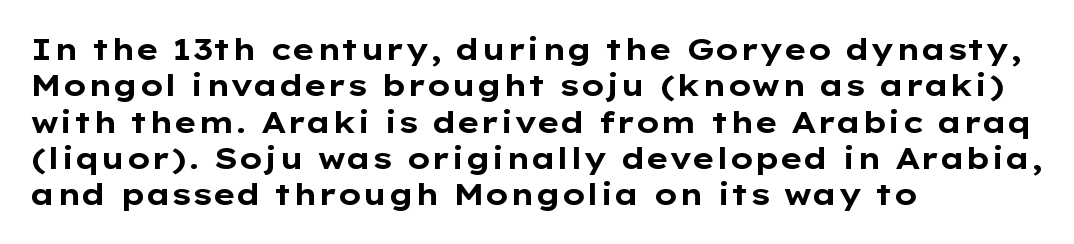
Q: Is the text bold? A: Yes.
Q: Is the text italic (slanted)? A: No, it is upright.
Q: Is the typeface a serif or a sans-serif typeface? A: Sans-serif.
Q: Is the text underlined? A: No.
Q: How is the paragraph aligned? A: Left-aligned.
Q: Is the spacing between letters normal or unusually wide? A: Normal.
Q: Width (condensed, normal, or wide)? A: Wide.
Q: Stroke contrast? A: Low.
Q: x-height? A: Medium.
Q: Monospaced? A: No.
